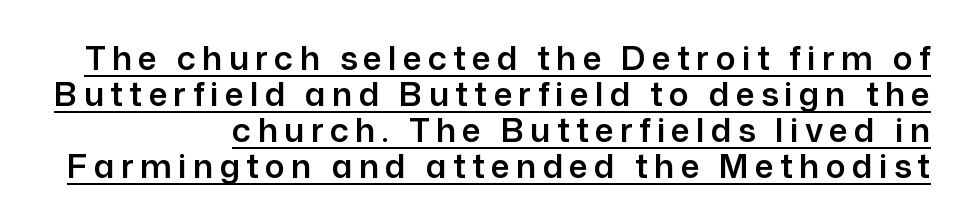
The designer dialed line spacing down below the default. Underlining? Definitely there. These lines are composed in type without serifs. The lettering stays uniformly vertical, giving the passage a roman look. Spacing verdict: proportional, widths tailored to each character. All the whitespace from short lines collects on the left.
